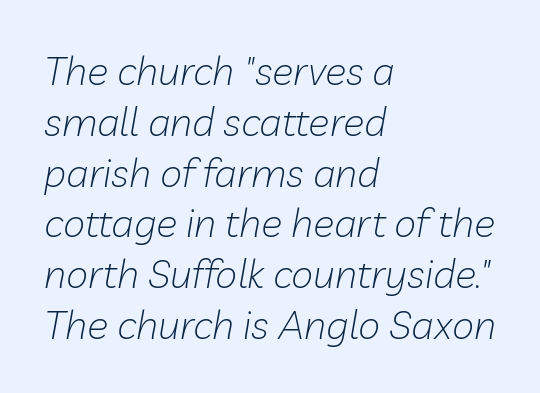
{"italic": "yes", "lean": "right", "slant_degrees": 10, "bold": "no", "weight": "light", "width": "normal", "stroke_contrast": "low", "x_height": "medium", "monospaced": "no", "underline": "no", "align": "left", "line_spacing": "normal", "line_spacing_ratio": 1.27, "letter_spacing": "normal", "letter_spacing_em": 0.0, "glyph_px": 40}
